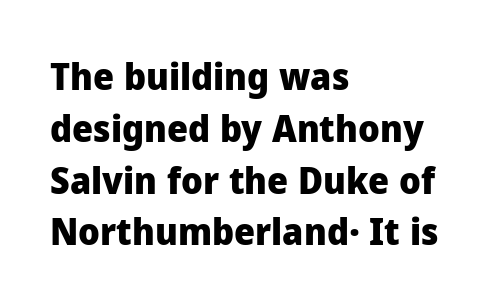
Leading matches the norm, producing a regular column. You can tell from the bare stems that sans-serif type was used. The passage shown is typed in a proportional face where columns would drift. Characters follow at the spacing the type designer built in. Horizontally, the lines are justified to the leading edge only. The typography opts for an upright posture over an oblique one.
